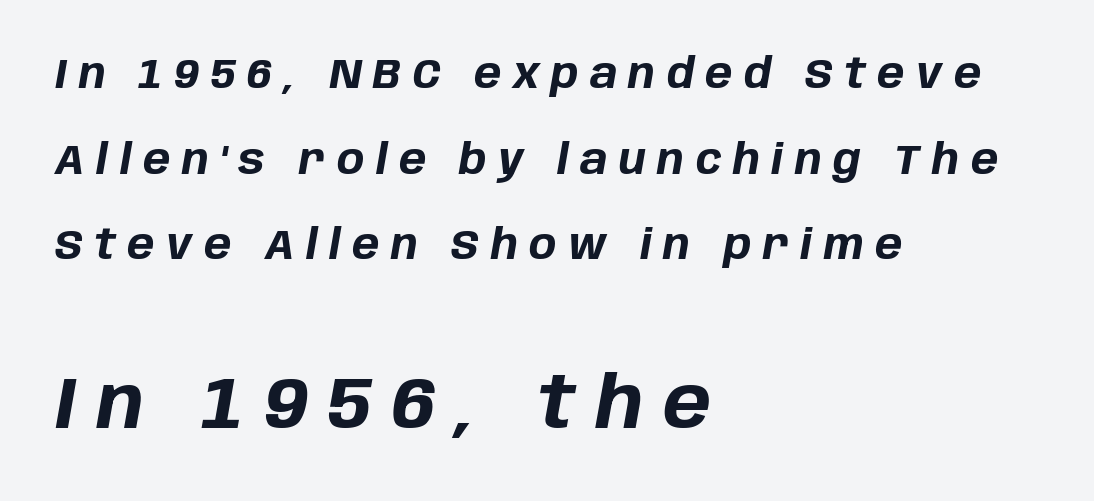
Q: Is the text bold? A: Yes.
Q: Is the text italic (slanted)? A: Yes, it leans right by about 10 degrees.
Q: Is the text underlined? A: No.
Q: How is the paragraph aligned? A: Left-aligned.
Q: Is the spacing between letters normal or unusually wide? A: Unusually wide.
Q: Is the spacing between lines tight, normal or loose? A: Loose.
Q: Which block of text is set in a larger size, the first (top) or the second (bottom)? A: The second (bottom) one.
Q: Width (condensed, normal, or wide)? A: Normal.
Q: Stroke contrast? A: Low.
Q: x-height? A: Large.
Q: Monospaced? A: No.
